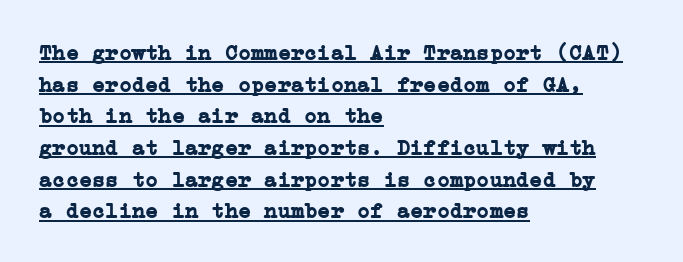
Q: Is the text bold? A: Yes.
Q: Is the text italic (slanted)? A: No, it is upright.
Q: Is the text underlined? A: Yes.
Q: How is the paragraph aligned? A: Left-aligned.
Q: Is the spacing between letters normal or unusually wide? A: Normal.
Q: Is the spacing between lines tight, normal or loose? A: Normal.
